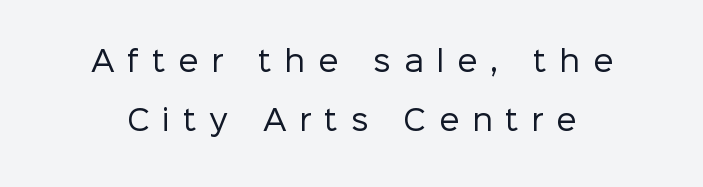
{"serif": "no", "italic": "no", "bold": "no", "weight": "regular", "width": "normal", "stroke_contrast": "low", "x_height": "medium", "monospaced": "no", "underline": "no", "line_spacing": "loose", "line_spacing_ratio": 2.11, "letter_spacing": "wide", "letter_spacing_em": 0.47, "glyph_px": 28}
